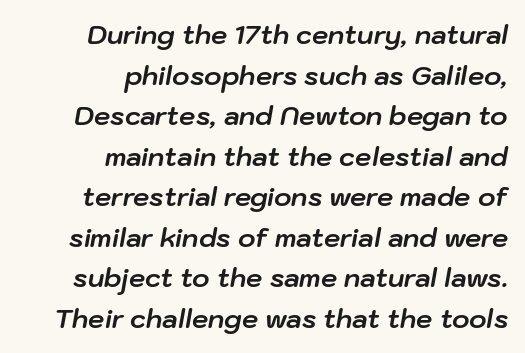
The image shows 26 px bold type, italic (leaning right); set right-aligned, normal line spacing (1.56x), normal letter spacing, not underlined.
